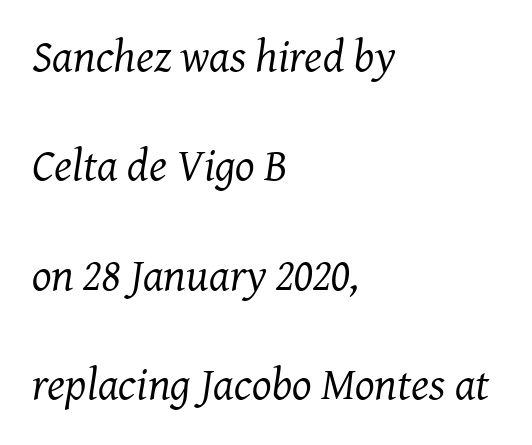
{"serif": "yes", "italic": "yes", "lean": "right", "slant_degrees": 7, "bold": "no", "weight": "regular", "width": "normal", "stroke_contrast": "medium", "x_height": "medium", "monospaced": "no", "underline": "no", "align": "left", "line_spacing": "loose", "line_spacing_ratio": 2.38, "letter_spacing": "normal", "letter_spacing_em": 0.0, "glyph_px": 46}
